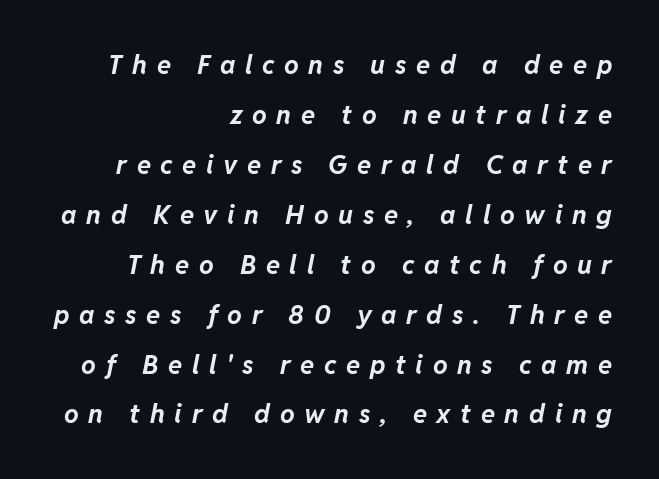
The image shows 26 px bold type, italic (leaning right); set right-aligned, loose line spacing (1.92x), unusually wide letter spacing (+0.37 em), not underlined.
